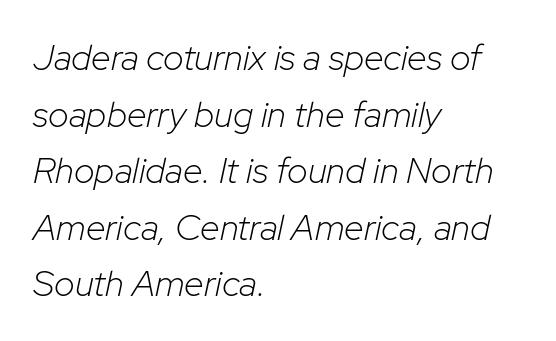
Q: Is the text bold? A: No.
Q: Is the text italic (slanted)? A: Yes, it leans right by about 12 degrees.
Q: Is the text underlined? A: No.
Q: How is the paragraph aligned? A: Left-aligned.
Q: Is the spacing between letters normal or unusually wide? A: Normal.
Q: Is the spacing between lines tight, normal or loose? A: Normal.
Q: Width (condensed, normal, or wide)? A: Normal.
Q: Stroke contrast? A: Low.
Q: x-height? A: Medium.
Q: Monospaced? A: No.
